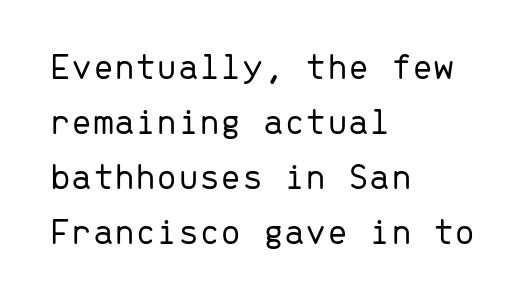
Rule under the text: the space is simply empty. The lines in this sample share a left origin and differ only in where they stop. The rendering uses typewriter-style spacing with identical character cells. The block of text has a typical density, with ordinary space between rows. Default kerning and tracking; the words read as compact shapes. No italicization has been applied; the sample stays upright.
